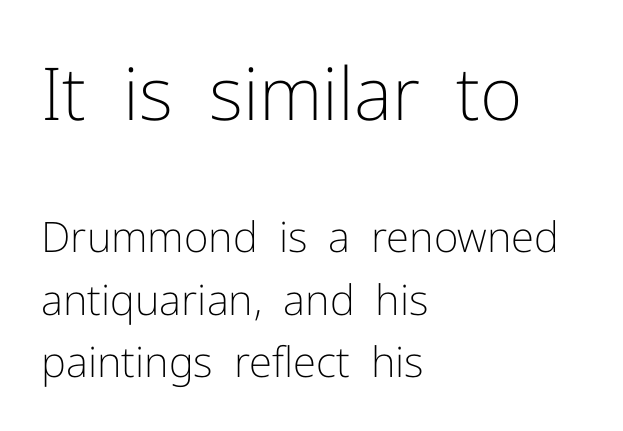
Q: Is the text bold? A: No.
Q: Is the text italic (slanted)? A: No, it is upright.
Q: Is the typeface a serif or a sans-serif typeface? A: Sans-serif.
Q: Is the text underlined? A: No.
Q: How is the paragraph aligned? A: Left-aligned.
Q: Is the spacing between letters normal or unusually wide? A: Normal.
Q: Is the spacing between lines tight, normal or loose? A: Normal.
Q: Which block of text is set in a larger size, the first (top) or the second (bottom)? A: The first (top) one.
Q: Width (condensed, normal, or wide)? A: Normal.
Q: Stroke contrast? A: Low.
Q: x-height? A: Medium.
Q: Monospaced? A: No.
